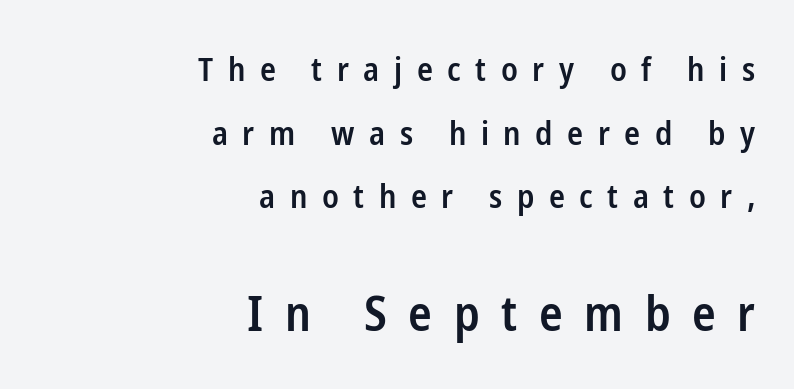
The zone under the glyphs is completely vacant. The rendering enlarges the type as you move from the upper chunk to the lower. Tall strokes in this sample are plumb rather than angled. How heavy is the stroke? Medium-heavy — a semibold, shy of bold. In terms of leading, this rendering errs on the spacious side. Serif or sans? Sans — the stroke terminals are bare.
